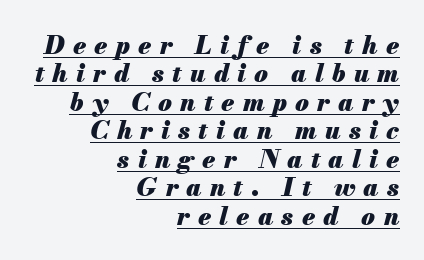
Q: Is the text bold? A: Yes.
Q: Is the text italic (slanted)? A: Yes, it leans right by about 13 degrees.
Q: Is the text underlined? A: Yes.
Q: How is the paragraph aligned? A: Right-aligned.
Q: Is the spacing between letters normal or unusually wide? A: Unusually wide.
Q: Is the spacing between lines tight, normal or loose? A: Tight.
